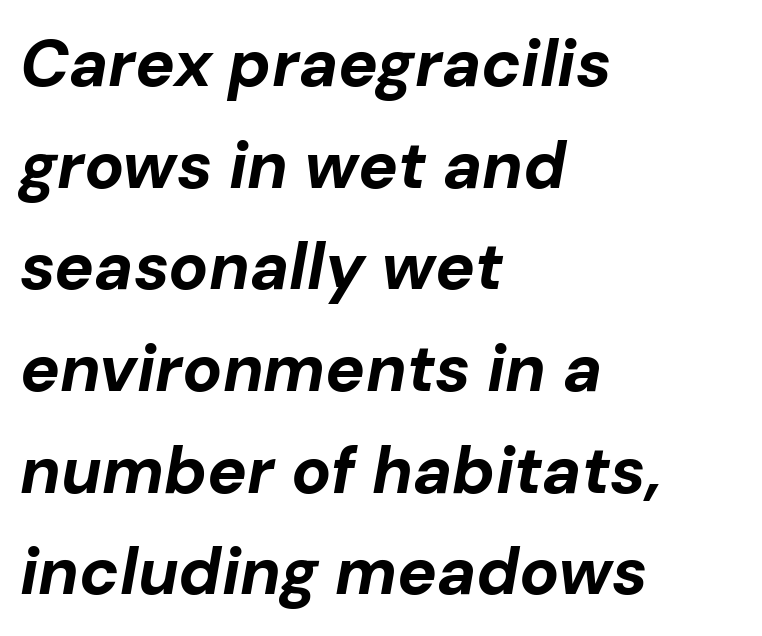
The image shows 66 px bold type, italic (leaning right); set left-aligned, normal line spacing (1.54x), normal letter spacing, not underlined; low stroke contrast and a medium x-height.
